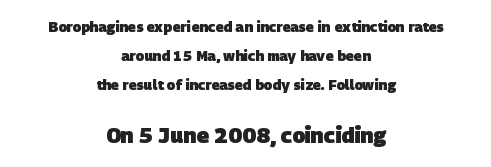
Underlining? Definitely not there. Does the leading feel generous? Absolutely, it's lavish. The characters look thick and weighty, a clear bold. Block two is the big one; block one sits smaller above it.
